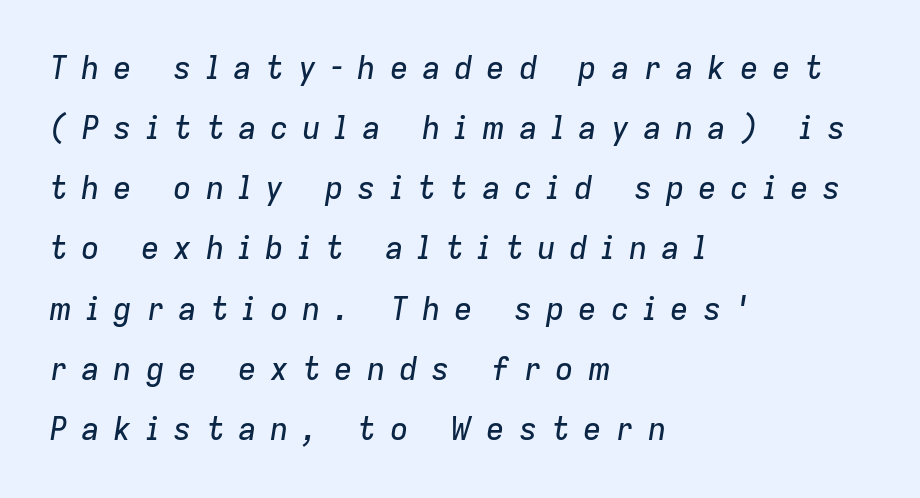
{"italic": "yes", "lean": "right", "slant_degrees": 9, "width": "normal", "stroke_contrast": "low", "x_height": "medium", "monospaced": "no", "underline": "no", "align": "left", "line_spacing": "loose", "line_spacing_ratio": 1.94, "letter_spacing": "wide", "letter_spacing_em": 0.44, "glyph_px": 31}
